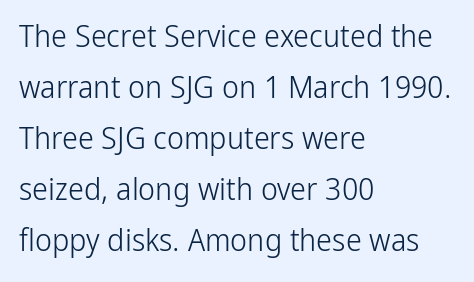
Q: Is the text bold? A: No.
Q: Is the text italic (slanted)? A: No, it is upright.
Q: Is the typeface a serif or a sans-serif typeface? A: Sans-serif.
Q: Is the text underlined? A: No.
Q: How is the paragraph aligned? A: Left-aligned.
Q: Is the spacing between letters normal or unusually wide? A: Normal.
Q: Is the spacing between lines tight, normal or loose? A: Normal.
Q: Width (condensed, normal, or wide)? A: Condensed.
Q: Stroke contrast? A: Low.
Q: x-height? A: Medium.
Q: Monospaced? A: No.
